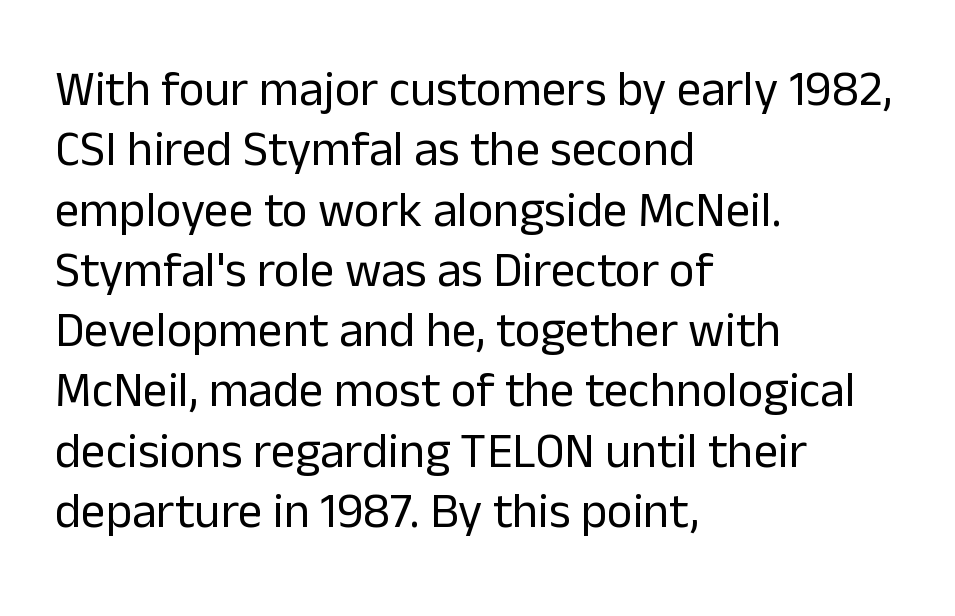
The image shows 49 px regular-weight sans-serif type, upright; set left-aligned, line spacing 1.23x, normal letter spacing, not underlined; low stroke contrast and a medium x-height.
